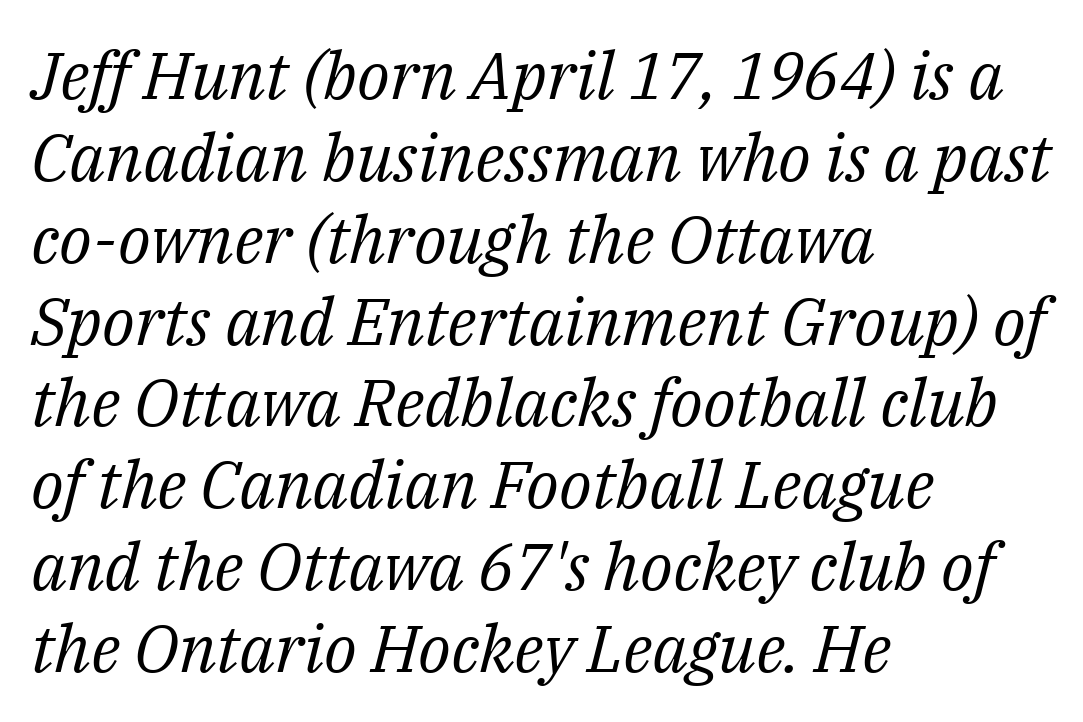
{"serif": "yes", "italic": "yes", "lean": "right", "slant_degrees": 14, "bold": "no", "weight": "regular", "width": "normal", "stroke_contrast": "medium", "x_height": "medium", "monospaced": "no", "underline": "no", "align": "left", "line_spacing_ratio": 1.24, "letter_spacing": "normal", "letter_spacing_em": 0.0, "glyph_px": 66}
